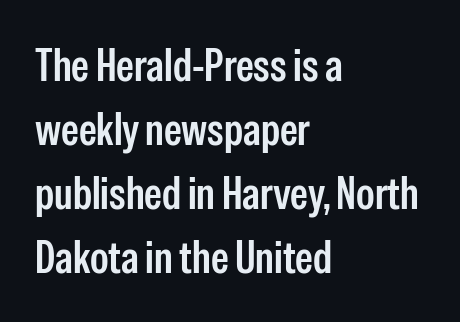
{"serif": "no", "italic": "no", "width": "condensed", "stroke_contrast": "low", "x_height": "medium", "monospaced": "no", "underline": "no", "align": "left", "line_spacing": "normal", "line_spacing_ratio": 1.42, "letter_spacing": "normal", "letter_spacing_em": 0.0, "glyph_px": 45}
